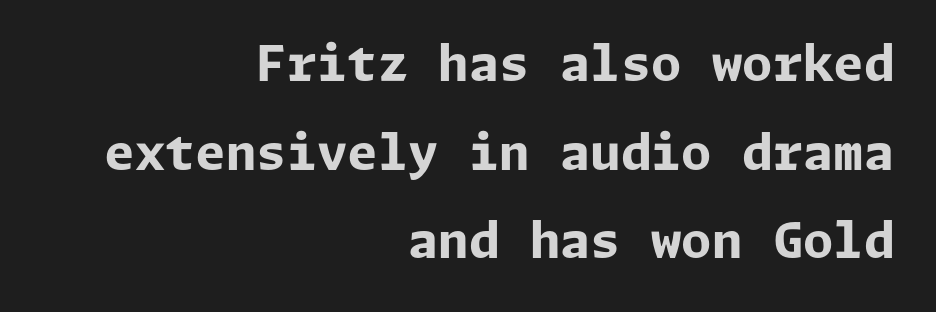
The image shows 49 px bold sans-serif type, upright; set right-aligned, line spacing 1.81x, normal letter spacing, not underlined; low stroke contrast and a medium x-height.
